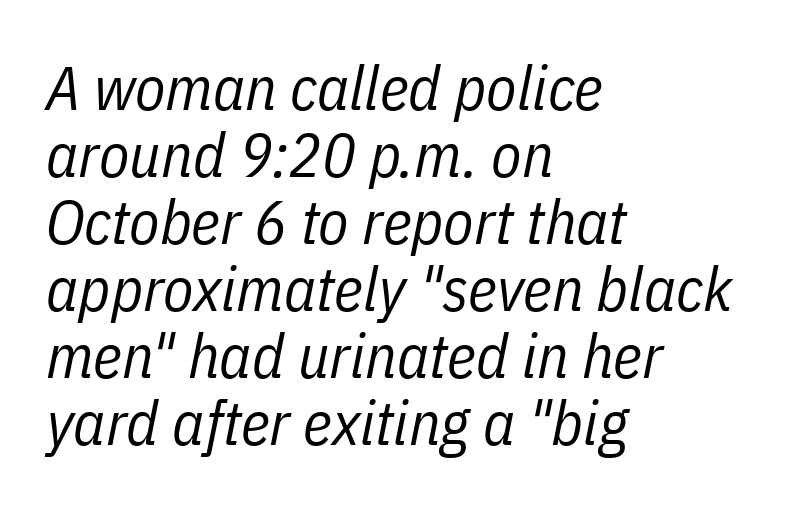
Compared with typical paragraphs, the rows here are closer together. Is the type slanted? Yes — the strokes lean at a clear angle. The rendering uses natural spacing where letterforms have individual widths. The lines are quadded left.
